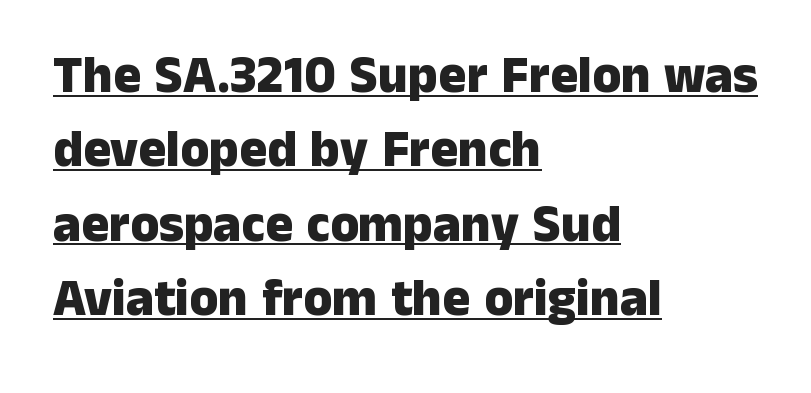
Q: Is the text bold? A: Yes.
Q: Is the text italic (slanted)? A: No, it is upright.
Q: Is the typeface a serif or a sans-serif typeface? A: Sans-serif.
Q: Is the text underlined? A: Yes.
Q: How is the paragraph aligned? A: Left-aligned.
Q: Is the spacing between letters normal or unusually wide? A: Normal.
Q: Is the spacing between lines tight, normal or loose? A: Normal.
Q: Width (condensed, normal, or wide)? A: Normal.
Q: Stroke contrast? A: Low.
Q: x-height? A: Medium.
Q: Monospaced? A: No.
